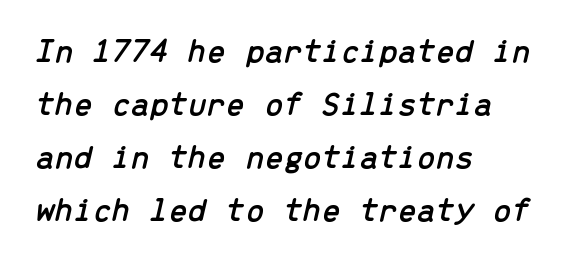
{"italic": "yes", "lean": "right", "slant_degrees": 13, "width": "normal", "stroke_contrast": "low", "x_height": "medium", "monospaced": "yes", "underline": "no", "align": "left", "line_spacing": "normal", "line_spacing_ratio": 1.56, "letter_spacing": "normal", "letter_spacing_em": 0.0, "glyph_px": 34}
